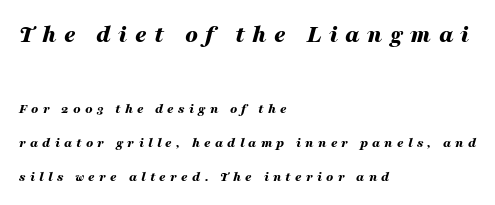
The image shows 25 px bold type, italic (leaning right); set left-aligned, loose line spacing (2.43x), unusually wide letter spacing (+0.3 em), not underlined; the first (top) block is 1.79x larger.
